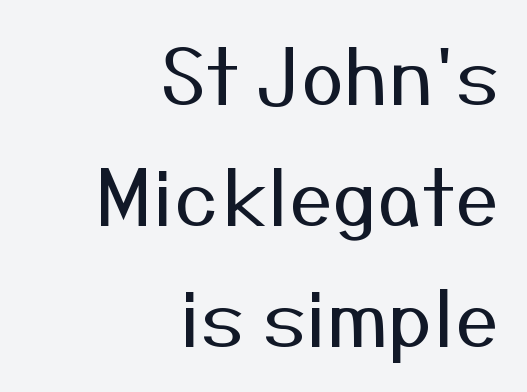
Q: Is the text bold? A: No.
Q: Is the text italic (slanted)? A: No, it is upright.
Q: Is the typeface a serif or a sans-serif typeface? A: Sans-serif.
Q: Is the text underlined? A: No.
Q: How is the paragraph aligned? A: Right-aligned.
Q: Is the spacing between letters normal or unusually wide? A: Normal.
Q: Is the spacing between lines tight, normal or loose? A: Normal.
Q: Width (condensed, normal, or wide)? A: Normal.
Q: Stroke contrast? A: Medium.
Q: x-height? A: Medium.
Q: Monospaced? A: No.
